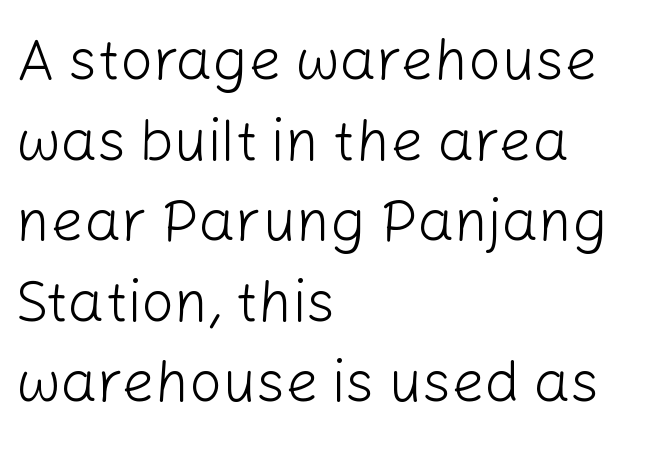
Tracking value appears to be zero — textbook default spacing. No extra ink here — the face is not bold. Is this a fixed-width face? No — the glyphs have proportional, varying widths. The line-height multiplier appears to be the usual default. Nope, no serifs anywhere on these letters. Descenders hang freely into open space.
